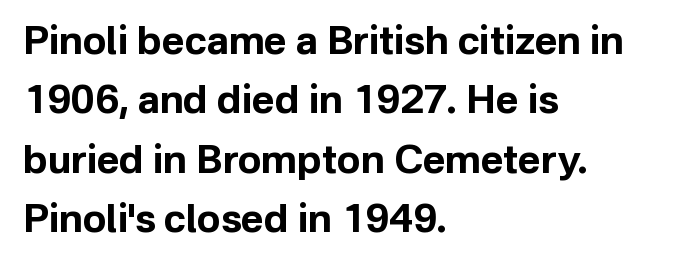
Q: Is the text bold? A: Yes.
Q: Is the text italic (slanted)? A: No, it is upright.
Q: Is the typeface a serif or a sans-serif typeface? A: Sans-serif.
Q: Is the text underlined? A: No.
Q: How is the paragraph aligned? A: Left-aligned.
Q: Is the spacing between letters normal or unusually wide? A: Normal.
Q: Is the spacing between lines tight, normal or loose? A: Normal.
Q: Width (condensed, normal, or wide)? A: Normal.
Q: Stroke contrast? A: Low.
Q: x-height? A: Medium.
Q: Monospaced? A: No.
